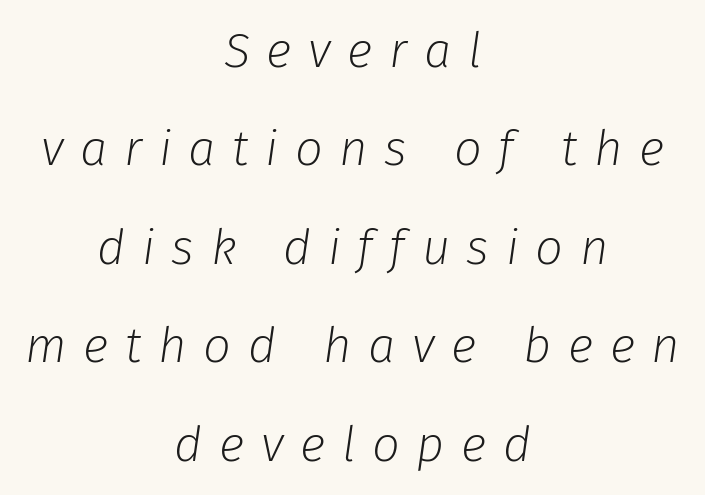
The typesetting does not lean heavy: it is not bold. Tracking here is generous; glyphs stand well apart from one another. The font's italic variant was chosen for this text. Short and long lines alike share a common midpoint. Proportional: the letters do not fall into vertical columns. Descenders hang freely into open space.
